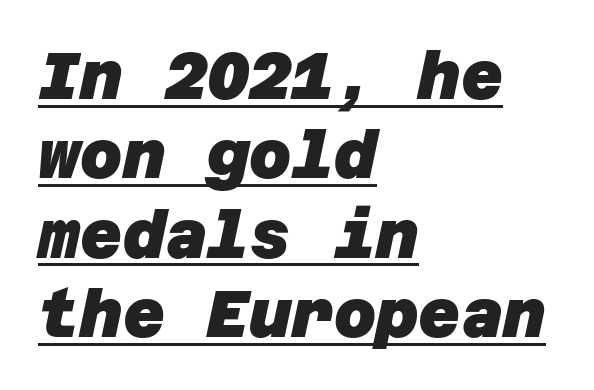
Q: Is the text bold? A: Yes.
Q: Is the typeface a serif or a sans-serif typeface? A: Sans-serif.
Q: Is the text underlined? A: Yes.
Q: How is the paragraph aligned? A: Left-aligned.
Q: Is the spacing between letters normal or unusually wide? A: Normal.
Q: Width (condensed, normal, or wide)? A: Normal.
Q: Stroke contrast? A: Low.
Q: x-height? A: Large.
